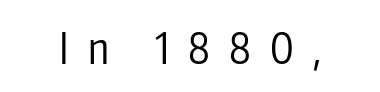
The image shows 44 px regular-weight, condensed sans-serif type, upright; set unusually wide letter spacing (+0.43 em), not underlined; low stroke contrast and a medium x-height.
